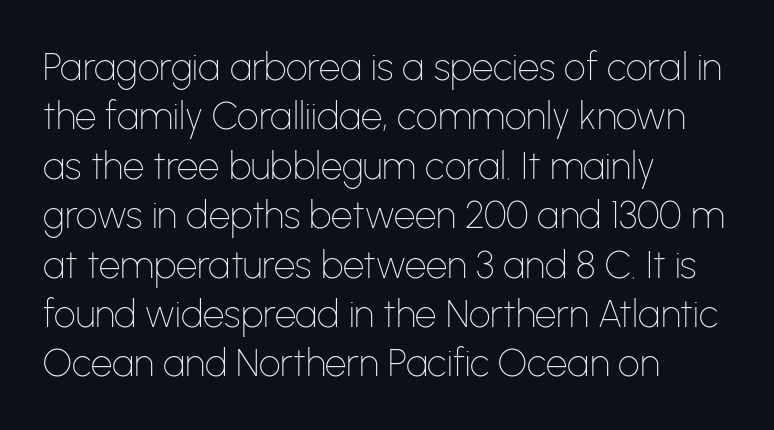
Honestly, the row spacing looks completely unremarkable. These lines stack with their left ends in a neat column. Is the type heavy? It reads as light-to-regular instead. Observe the ordinary spacing: letters are neighbours, not strangers.
